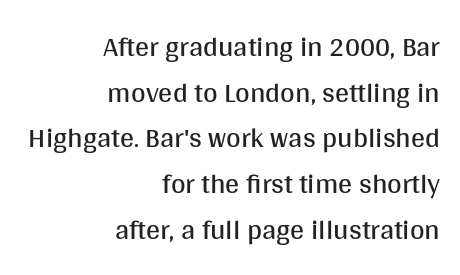
{"serif": "no", "italic": "no", "bold": "no", "weight": "regular", "width": "normal", "stroke_contrast": "medium", "x_height": "large", "monospaced": "no", "underline": "no", "align": "right", "line_spacing": "normal", "line_spacing_ratio": 1.63, "letter_spacing": "normal", "letter_spacing_em": 0.0, "glyph_px": 28}
